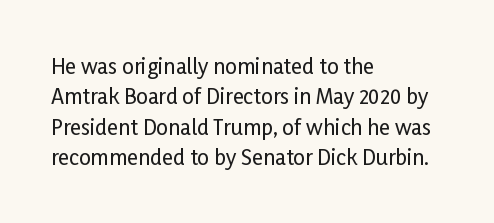
The image shows 21 px text type, upright; set left-aligned, normal line spacing (1.45x), normal letter spacing, not underlined.
